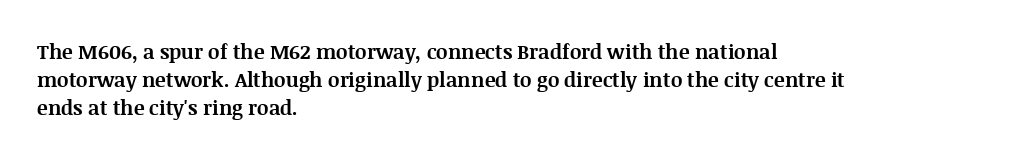
The image shows 20 px bold type, upright; set left-aligned, normal line spacing (1.41x), normal letter spacing, not underlined.
